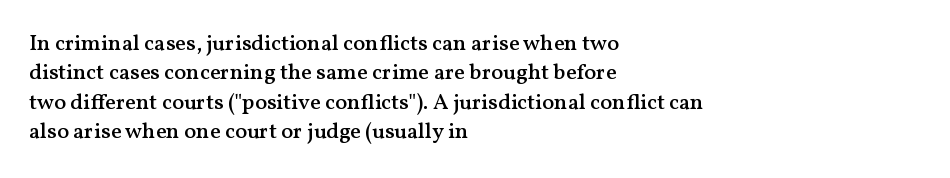
{"italic": "no", "bold": "semi", "underline": "no", "align": "left", "line_spacing": "normal", "line_spacing_ratio": 1.34, "letter_spacing": "normal", "letter_spacing_em": 0.0, "glyph_px": 22}
